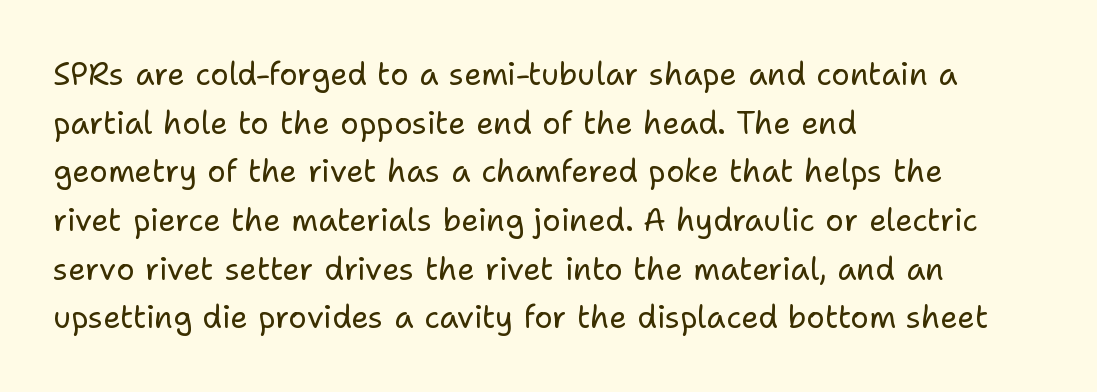
The image shows 31 px regular-weight sans-serif type, upright; set left-aligned, normal line spacing (1.57x), normal letter spacing, not underlined; low stroke contrast and a medium x-height.
